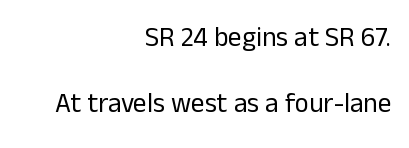
{"italic": "no", "bold": "no", "underline": "no", "align": "right", "line_spacing": "loose", "line_spacing_ratio": 2.44, "letter_spacing": "normal", "letter_spacing_em": 0.0, "glyph_px": 27}
